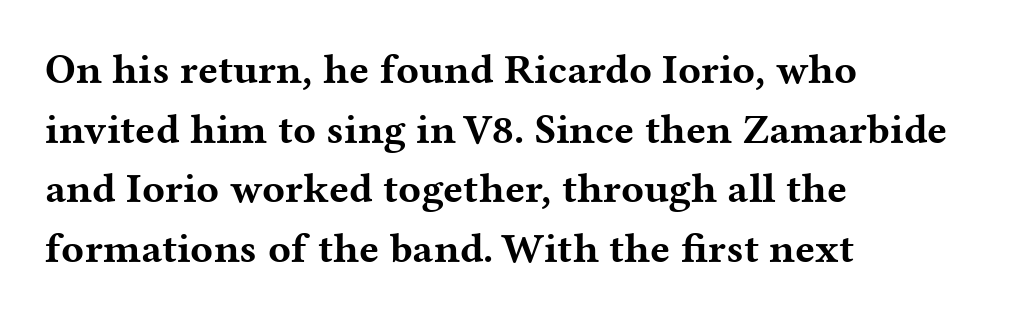
The space beneath each line is pristine and unruled. The vertical gap from one line to the next is medium. The typography opts for an upright posture over an oblique one. Regarding serifs, this sample has them.
